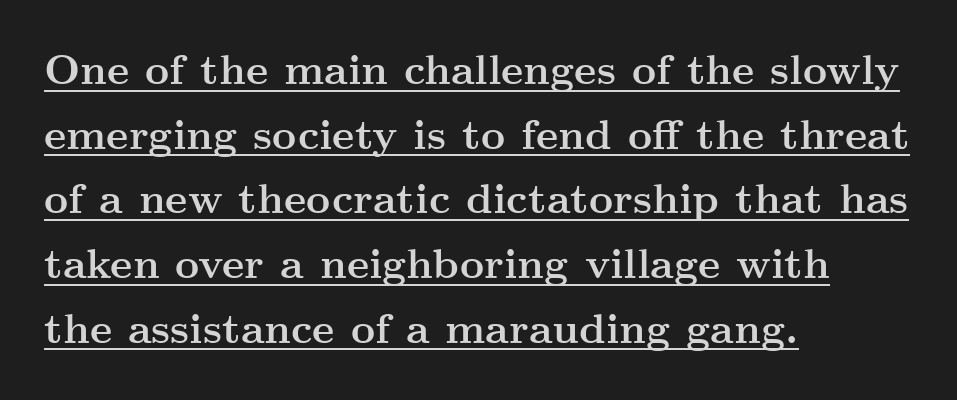
{"serif": "yes", "italic": "no", "bold": "yes", "weight": "semibold", "width": "wide", "stroke_contrast": "medium", "x_height": "small", "monospaced": "no", "underline": "yes", "align": "left", "line_spacing": "normal", "line_spacing_ratio": 1.54, "letter_spacing": "normal", "letter_spacing_em": 0.0, "glyph_px": 42}
